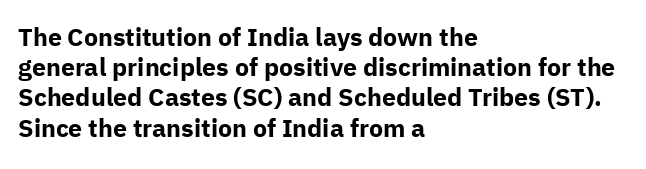
{"italic": "no", "bold": "yes", "underline": "no", "align": "left", "line_spacing_ratio": 1.21, "letter_spacing": "normal", "letter_spacing_em": 0.0, "glyph_px": 25}
